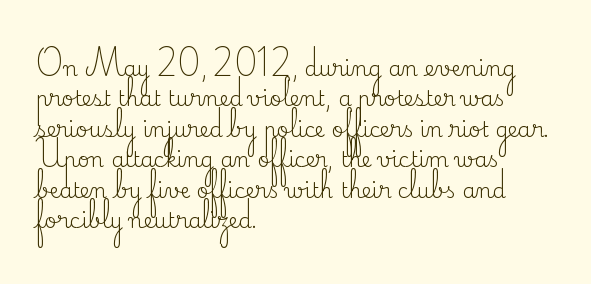
The image shows 21 px text type, upright; set left-aligned, normal line spacing (1.45x), normal letter spacing, not underlined.
